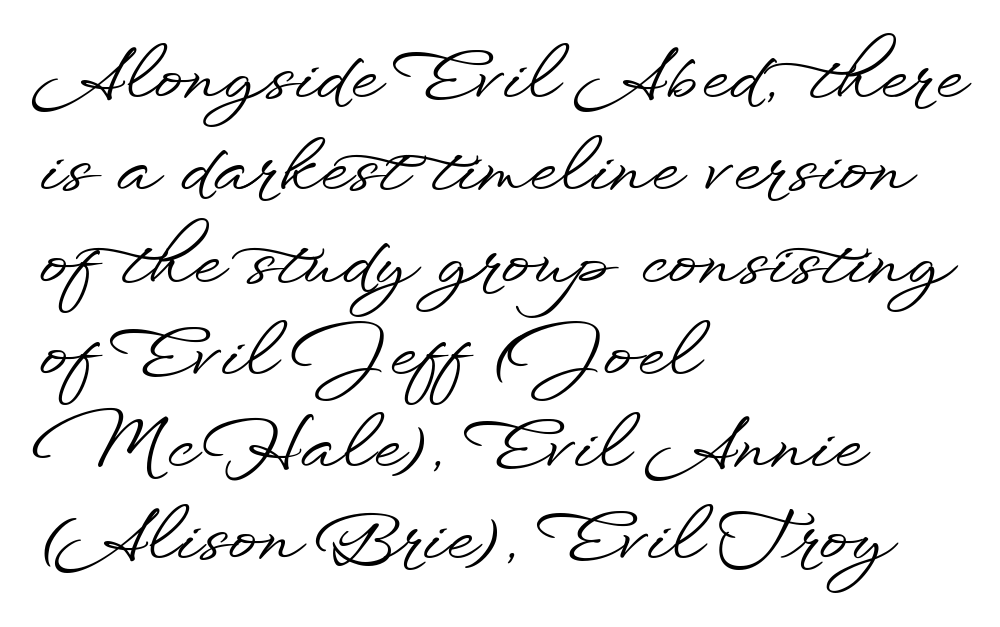
Q: Is the text italic (slanted)? A: Yes.
Q: Is the typeface a serif or a sans-serif typeface? A: Sans-serif.
Q: Is the text underlined? A: No.
Q: How is the paragraph aligned? A: Left-aligned.
Q: Is the spacing between letters normal or unusually wide? A: Normal.
Q: Is the spacing between lines tight, normal or loose? A: Normal.
Q: Width (condensed, normal, or wide)? A: Wide.
Q: Stroke contrast? A: Low.
Q: x-height? A: Small.
Q: Monospaced? A: No.
